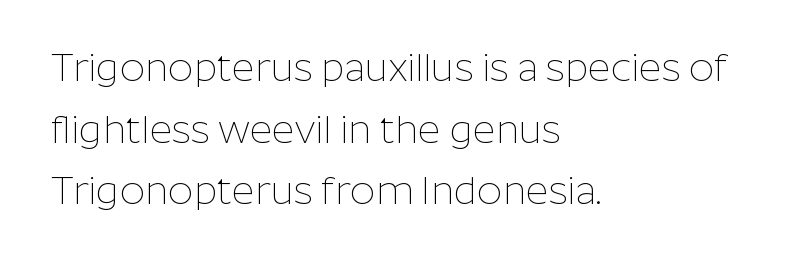
Q: Is the text bold? A: No.
Q: Is the text italic (slanted)? A: No, it is upright.
Q: Is the typeface a serif or a sans-serif typeface? A: Sans-serif.
Q: Is the text underlined? A: No.
Q: How is the paragraph aligned? A: Left-aligned.
Q: Is the spacing between letters normal or unusually wide? A: Normal.
Q: Is the spacing between lines tight, normal or loose? A: Normal.
Q: Width (condensed, normal, or wide)? A: Normal.
Q: Stroke contrast? A: Low.
Q: x-height? A: Medium.
Q: Monospaced? A: No.
